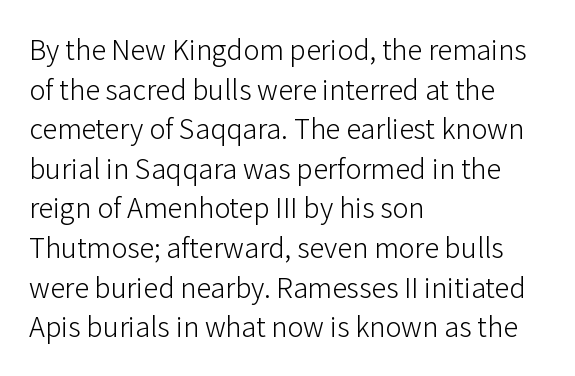
The image shows 30 px light sans-serif type, upright; set left-aligned, normal line spacing (1.32x), normal letter spacing, not underlined; low stroke contrast and a medium x-height.
